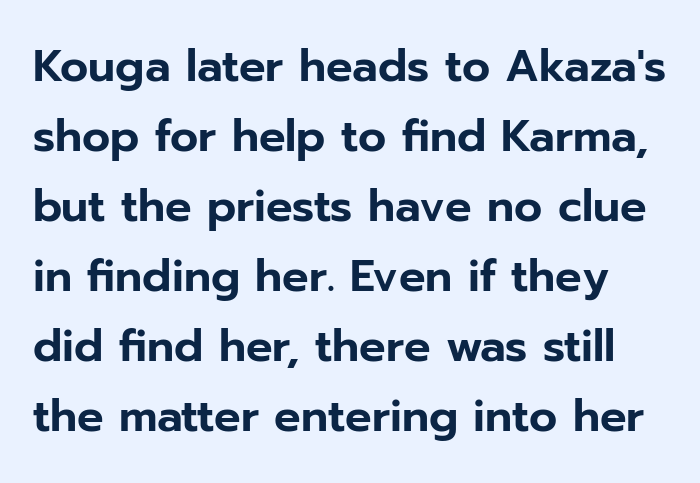
{"serif": "no", "italic": "no", "width": "normal", "stroke_contrast": "low", "x_height": "medium", "monospaced": "no", "underline": "no", "line_spacing": "normal", "line_spacing_ratio": 1.59, "letter_spacing": "normal", "letter_spacing_em": 0.0, "glyph_px": 44}
